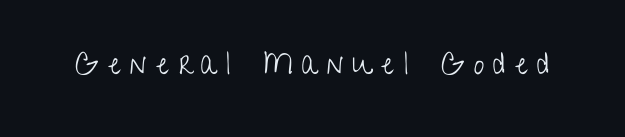
{"serif": "no", "italic": "no", "bold": "no", "weight": "light", "width": "condensed", "stroke_contrast": "low", "x_height": "medium", "monospaced": "no", "underline": "no", "letter_spacing": "wide", "letter_spacing_em": 0.31, "glyph_px": 30}
